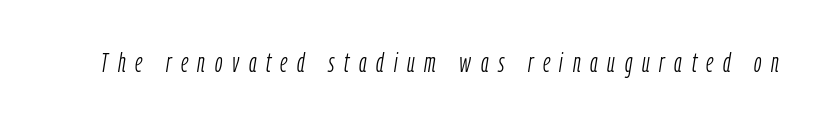
Q: Is the text bold? A: No.
Q: Is the text italic (slanted)? A: Yes, it leans right by about 9 degrees.
Q: Is the text underlined? A: No.
Q: Is the spacing between letters normal or unusually wide? A: Unusually wide.
